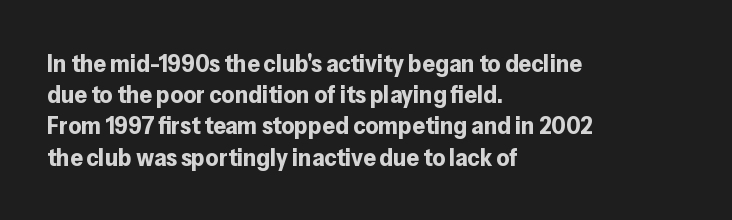
Q: Is the text bold? A: Yes.
Q: Is the text italic (slanted)? A: No, it is upright.
Q: Is the text underlined? A: No.
Q: How is the paragraph aligned? A: Left-aligned.
Q: Is the spacing between letters normal or unusually wide? A: Normal.
Q: Is the spacing between lines tight, normal or loose? A: Normal.
